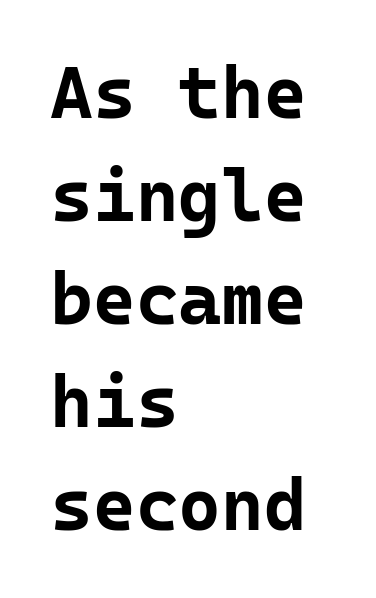
{"serif": "no", "italic": "no", "bold": "yes", "weight": "bold", "width": "normal", "stroke_contrast": "low", "x_height": "medium", "monospaced": "yes", "underline": "no", "align": "left", "line_spacing": "normal", "line_spacing_ratio": 1.41, "letter_spacing": "normal", "letter_spacing_em": 0.0, "glyph_px": 73}
